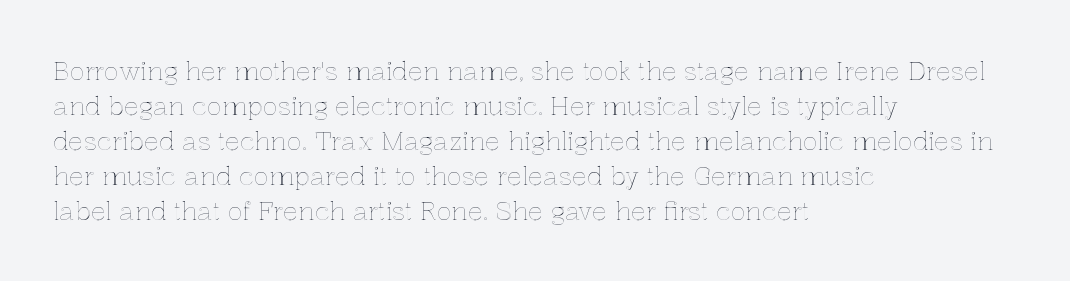
The rendering uses a moderate line-height, typical for paragraphs. A typesetter would call this zero additional tracking. Teacher's note: observe the even left margin — that is flush-left alignment. The string is rendered with underlining switched off. Posture: straight, roman, zero tilt.
